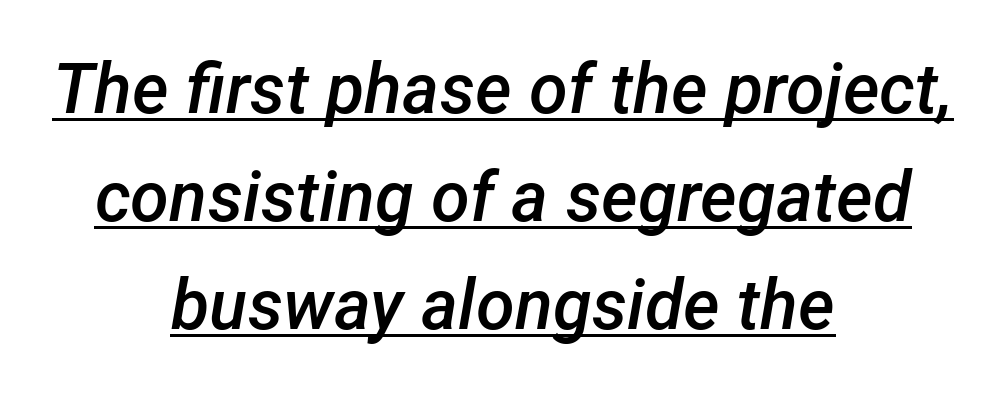
Q: Is the text bold? A: Semi-bold.
Q: Is the text italic (slanted)? A: Yes, it leans right by about 12 degrees.
Q: Is the text underlined? A: Yes.
Q: How is the paragraph aligned? A: Centered.
Q: Is the spacing between letters normal or unusually wide? A: Normal.
Q: Is the spacing between lines tight, normal or loose? A: Normal.
Q: Width (condensed, normal, or wide)? A: Normal.
Q: Stroke contrast? A: Low.
Q: x-height? A: Medium.
Q: Monospaced? A: No.
